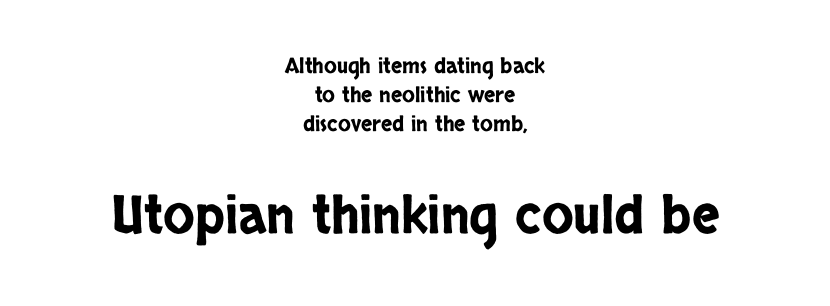
Tracking value appears to be zero — textbook default spacing. Is this a fixed-width face? No — the glyphs have proportional, varying widths. This sample uses an upright cut, with every glyph sitting square on the baseline. The following chunk of copy outweighs the initial chunk in type size. Unlike a traditional serif, this face leaves its strokes unadorned.
